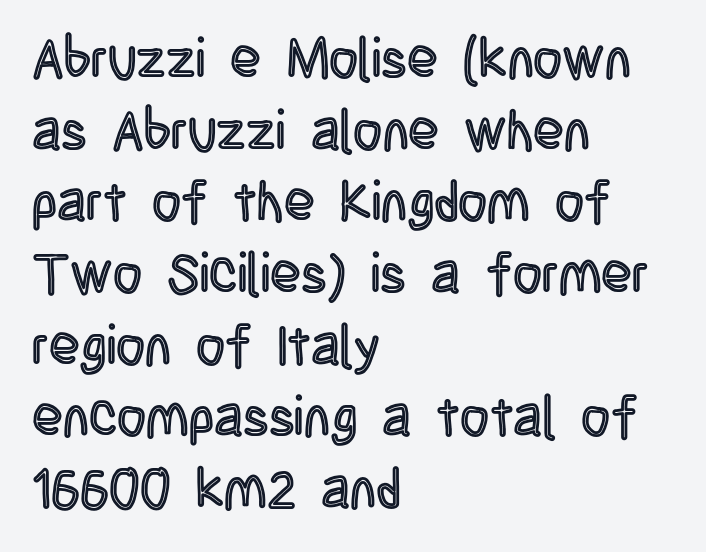
{"italic": "no", "width": "condensed", "x_height": "large", "monospaced": "no", "underline": "no", "align": "left", "line_spacing": "normal", "line_spacing_ratio": 1.28, "letter_spacing": "normal", "letter_spacing_em": 0.0, "glyph_px": 56}
